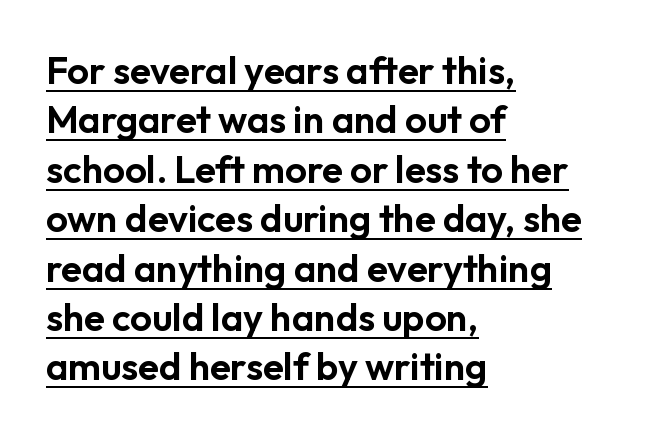
{"serif": "no", "italic": "no", "width": "normal", "stroke_contrast": "low", "x_height": "medium", "monospaced": "no", "underline": "yes", "align": "left", "line_spacing": "normal", "line_spacing_ratio": 1.3, "letter_spacing": "normal", "letter_spacing_em": 0.0, "glyph_px": 38}
